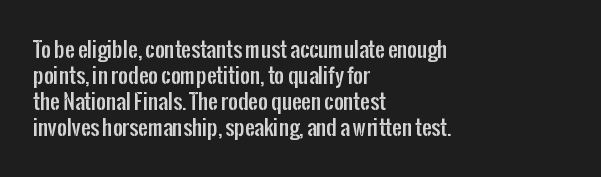
Q: Is the text italic (slanted)? A: No, it is upright.
Q: Is the text underlined? A: No.
Q: How is the paragraph aligned? A: Left-aligned.
Q: Is the spacing between letters normal or unusually wide? A: Normal.
